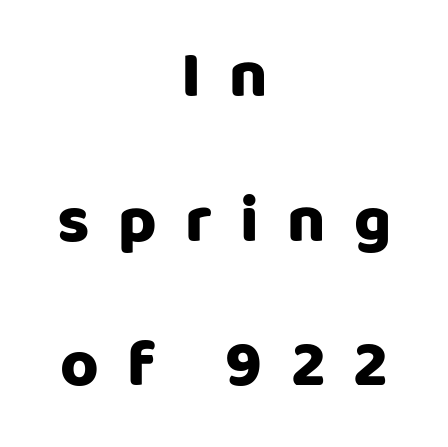
{"serif": "no", "italic": "no", "width": "normal", "stroke_contrast": "low", "x_height": "large", "monospaced": "no", "underline": "no", "align": "center", "line_spacing": "loose", "line_spacing_ratio": 2.19, "letter_spacing": "wide", "letter_spacing_em": 0.43, "glyph_px": 66}
